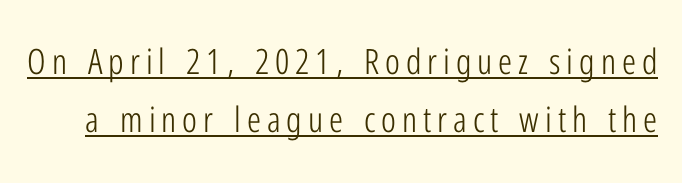
Regarding leading, the lines here are spaced in the standard way. Looks like regular typesetting: each glyph gets only the width it needs. The font sits on the lighter half of the weight spectrum, regular included. Rendered with straight, roman letterforms. Typographically, this falls in the sans-serif category. A continuous stroke trails under the words, as in a hyperlink.
